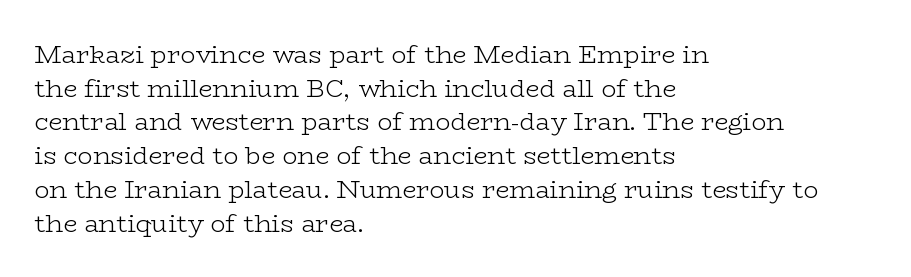
The image shows 25 px text type, upright; set left-aligned, normal line spacing (1.35x), normal letter spacing, not underlined.
